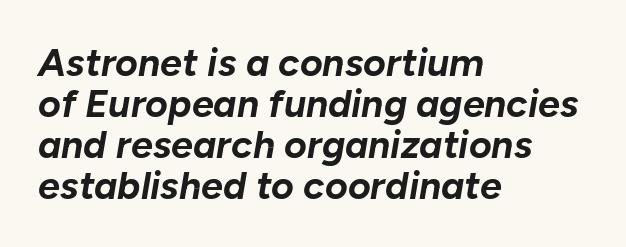
{"italic": "yes", "lean": "right", "slant_degrees": 10, "bold": "yes", "weight": "bold", "width": "normal", "stroke_contrast": "low", "x_height": "medium", "monospaced": "no", "underline": "no", "align": "left", "line_spacing": "tight", "line_spacing_ratio": 1.05, "letter_spacing": "normal", "letter_spacing_em": 0.0, "glyph_px": 39}
